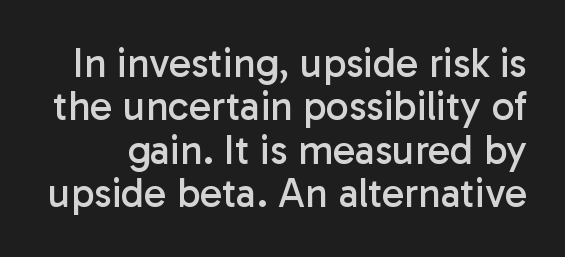
The image shows 41 px regular-weight sans-serif type, upright; set tight line spacing (1.06x), normal letter spacing, not underlined; low stroke contrast and a medium x-height.
